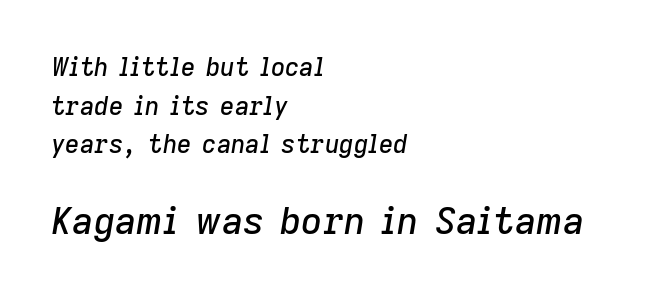
The image shows 37 px text type, italic (leaning right); set left-aligned, normal line spacing (1.55x), normal letter spacing, not underlined; the second (bottom) block is 1.48x larger; low stroke contrast and a medium x-height.
